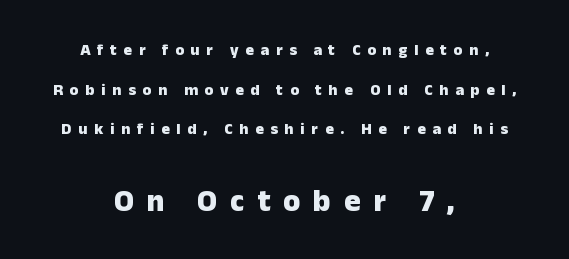
Q: Is the text bold? A: Yes.
Q: Is the text italic (slanted)? A: No, it is upright.
Q: Is the typeface a serif or a sans-serif typeface? A: Sans-serif.
Q: Is the text underlined? A: No.
Q: How is the paragraph aligned? A: Centered.
Q: Is the spacing between letters normal or unusually wide? A: Unusually wide.
Q: Is the spacing between lines tight, normal or loose? A: Loose.
Q: Which block of text is set in a larger size, the first (top) or the second (bottom)? A: The second (bottom) one.
Q: Width (condensed, normal, or wide)? A: Normal.
Q: Stroke contrast? A: Low.
Q: x-height? A: Medium.
Q: Monospaced? A: No.
